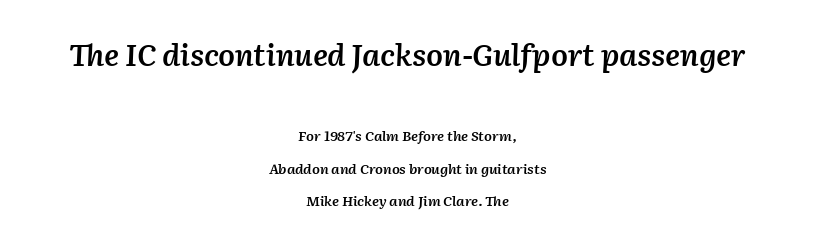
The image shows 30 px semibold type, italic (leaning right); set centered, loose line spacing (2.31x), normal letter spacing, not underlined; the first (top) block is 2.14x larger; medium stroke contrast and a medium x-height.
